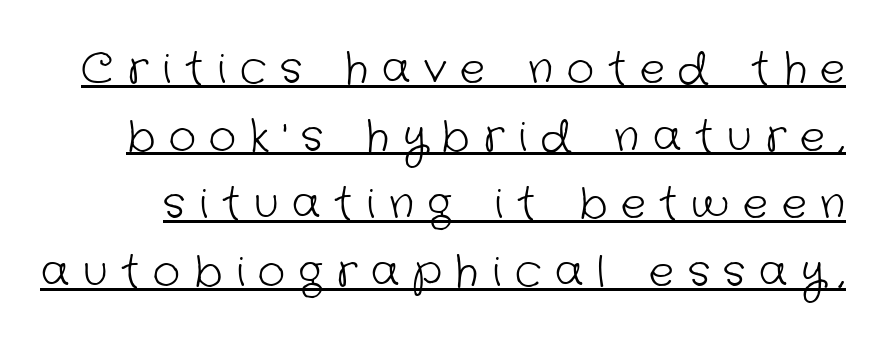
Q: Is the text bold? A: No.
Q: Is the typeface a serif or a sans-serif typeface? A: Sans-serif.
Q: Is the text underlined? A: Yes.
Q: Is the spacing between letters normal or unusually wide? A: Unusually wide.
Q: Is the spacing between lines tight, normal or loose? A: Normal.
Q: Width (condensed, normal, or wide)? A: Normal.
Q: Stroke contrast? A: Low.
Q: x-height? A: Medium.
Q: Monospaced? A: No.
